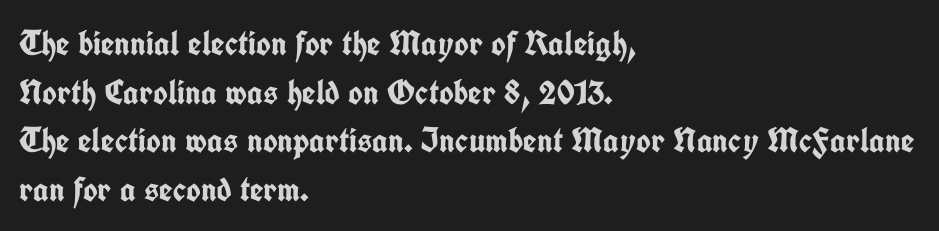
The passage shown is typed in a proportional face where columns would drift. The vertical gap from one line to the next is medium. Only glyphs here, with clear space below each row. The font family rendered here belongs to the sans-serif group. The compositor pushed each line to the left boundary.
